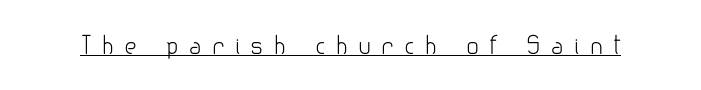
There is plenty of visible air inserted between adjacent glyphs. Is there an underline? Yes — a line sits under the letters. Counters stay open thanks to moderate or lighter strokes. Every character sits straight up, as roman type does.
